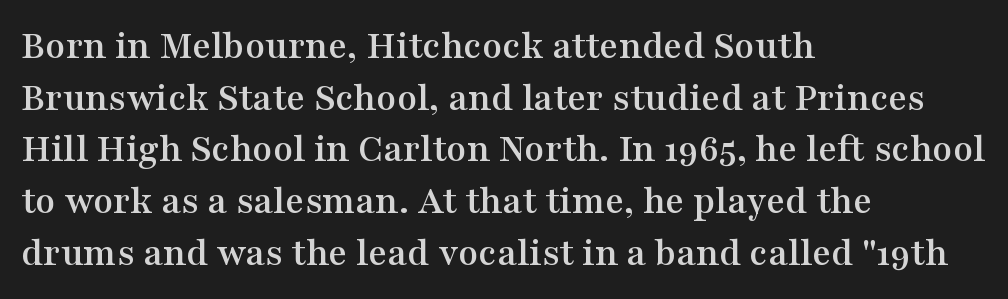
{"serif": "yes", "italic": "no", "width": "wide", "stroke_contrast": "medium", "x_height": "medium", "monospaced": "no", "underline": "no", "align": "left", "line_spacing": "normal", "line_spacing_ratio": 1.26, "letter_spacing": "normal", "letter_spacing_em": 0.0, "glyph_px": 41}
